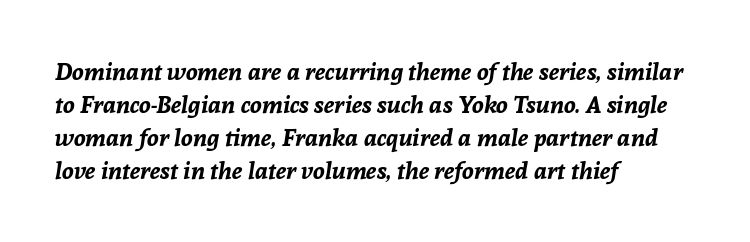
{"italic": "yes", "lean": "right", "slant_degrees": 8, "bold": "yes", "underline": "no", "align": "left", "line_spacing": "normal", "line_spacing_ratio": 1.38, "letter_spacing": "normal", "letter_spacing_em": 0.0, "glyph_px": 24}
